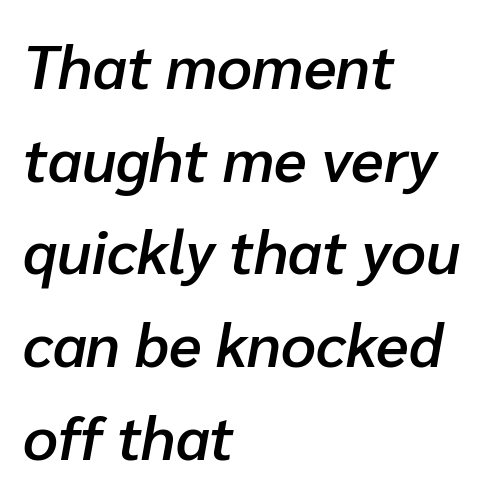
The image shows 61 px semibold type, italic (leaning right); set left-aligned, normal line spacing (1.52x), normal letter spacing, not underlined; low stroke contrast and a medium x-height.
